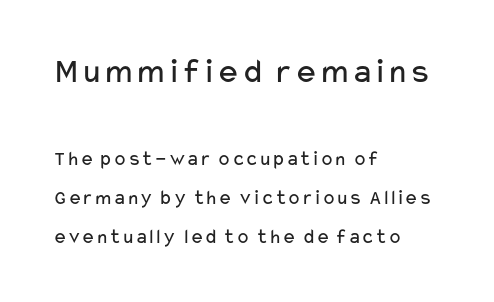
The image shows 36 px regular-weight, wide sans-serif type, upright; set left-aligned, line spacing 1.85x, normal letter spacing, not underlined; the first (top) block is 1.71x larger; low stroke contrast and a medium x-height.
